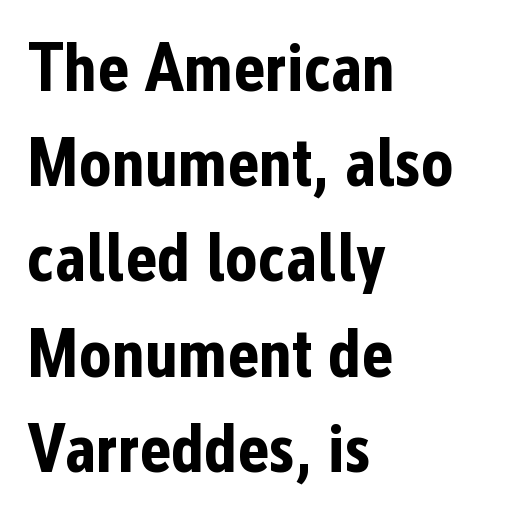
The image shows 68 px bold, condensed sans-serif type, upright; set left-aligned, normal line spacing (1.4x), normal letter spacing, not underlined; low stroke contrast and a medium x-height.
